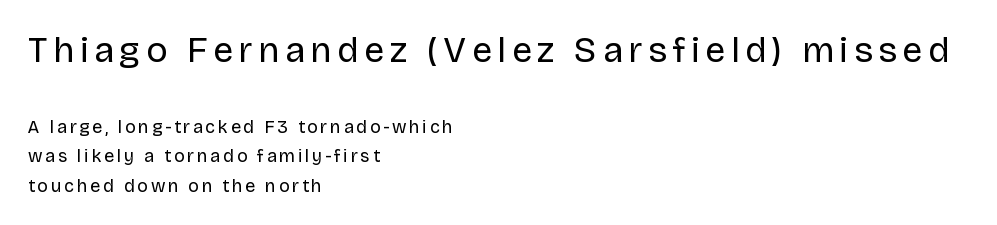
A bare baseline throughout the passage. No feet cap the strokes, marking this as sans-serif type. Which of the two is more prominent by size? The first, at the top. Each new line begins a customary step beneath the previous one. Characters remain perfectly vertical along every line. You could not count columns in this text — the font is proportionally spaced.
